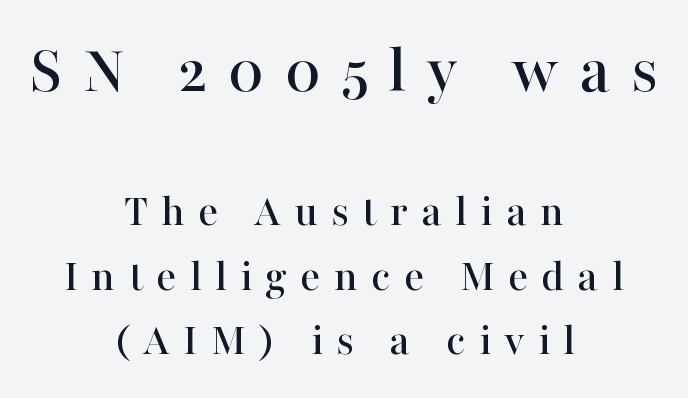
{"serif": "yes", "italic": "no", "width": "normal", "stroke_contrast": "high", "x_height": "medium", "monospaced": "no", "underline": "no", "align": "center", "line_spacing": "normal", "line_spacing_ratio": 1.38, "letter_spacing": "wide", "letter_spacing_em": 0.28, "larger_block": "first", "size_ratio": 1.51, "glyph_px": 71}
